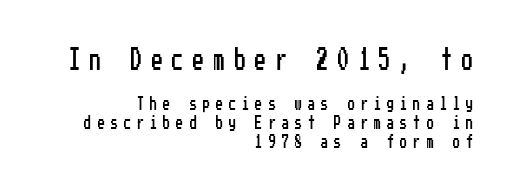
Q: Is the text italic (slanted)? A: No, it is upright.
Q: Is the text underlined? A: No.
Q: How is the paragraph aligned? A: Right-aligned.
Q: Is the spacing between letters normal or unusually wide? A: Unusually wide.
Q: Is the spacing between lines tight, normal or loose? A: Normal.
Q: Which block of text is set in a larger size, the first (top) or the second (bottom)? A: The first (top) one.
